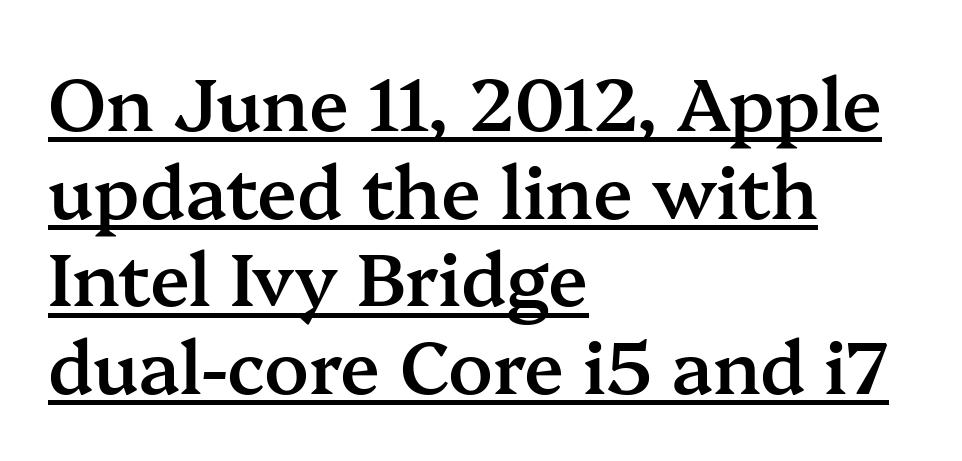
The image shows 73 px semibold serif type, upright; set left-aligned, line spacing 1.2x, normal letter spacing, underlined; medium stroke contrast and a medium x-height.
